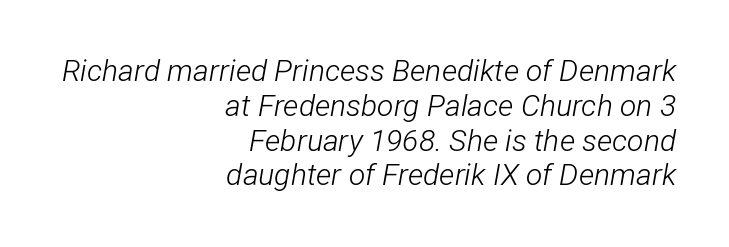
{"italic": "yes", "lean": "right", "slant_degrees": 12, "bold": "no", "weight": "light", "width": "condensed", "stroke_contrast": "low", "x_height": "medium", "monospaced": "no", "underline": "no", "align": "right", "line_spacing_ratio": 1.16, "letter_spacing": "normal", "letter_spacing_em": 0.0, "glyph_px": 30}
